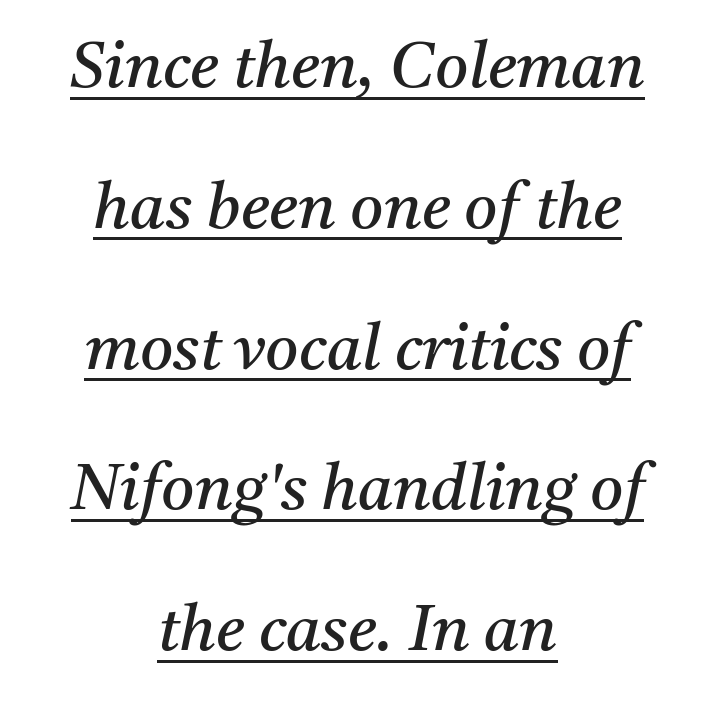
Q: Is the text bold? A: No.
Q: Is the text italic (slanted)? A: Yes, it leans right by about 11 degrees.
Q: Is the typeface a serif or a sans-serif typeface? A: Serif.
Q: Is the text underlined? A: Yes.
Q: How is the paragraph aligned? A: Centered.
Q: Is the spacing between letters normal or unusually wide? A: Normal.
Q: Is the spacing between lines tight, normal or loose? A: Loose.
Q: Width (condensed, normal, or wide)? A: Normal.
Q: Stroke contrast? A: Medium.
Q: x-height? A: Medium.
Q: Monospaced? A: No.
